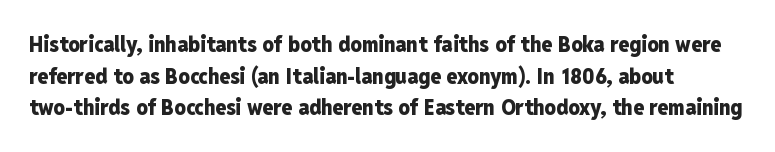
{"italic": "no", "bold": "yes", "underline": "no", "align": "left", "line_spacing": "normal", "line_spacing_ratio": 1.44, "letter_spacing": "normal", "letter_spacing_em": 0.0, "glyph_px": 22}
